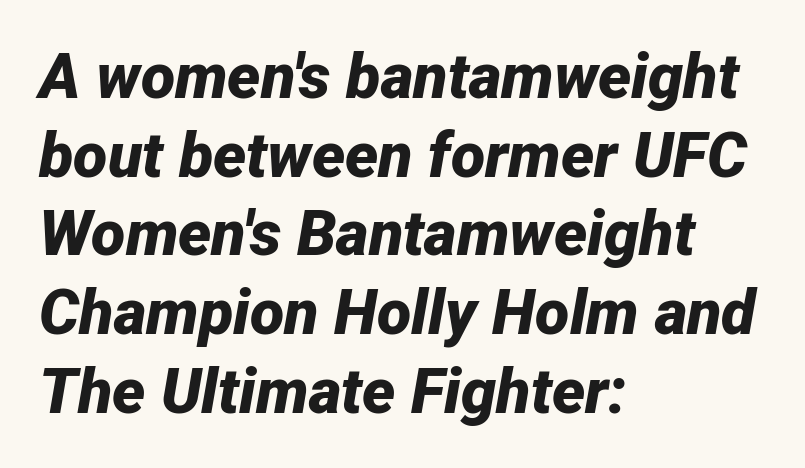
{"italic": "yes", "lean": "right", "slant_degrees": 12, "bold": "yes", "weight": "bold", "width": "normal", "stroke_contrast": "low", "x_height": "medium", "monospaced": "no", "underline": "no", "align": "left", "line_spacing": "normal", "line_spacing_ratio": 1.25, "letter_spacing": "normal", "letter_spacing_em": 0.0, "glyph_px": 63}
